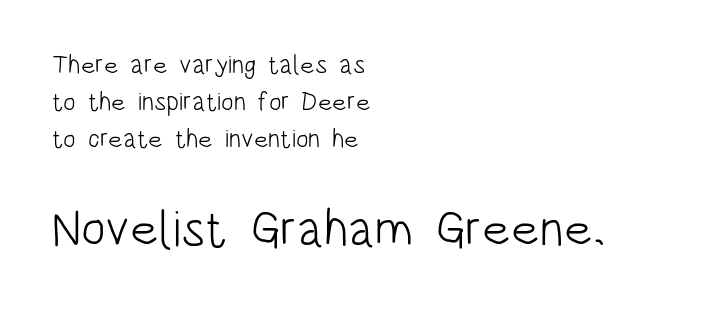
The font sits on the lighter half of the weight spectrum, regular included. Does the bottom block carry the larger type? Yes, it does. Has an underline been added? It has not. Posture: upright roman. Is this a fixed-width face? No — the glyphs have proportional, varying widths. Font category for this specimen: sans-serif.
